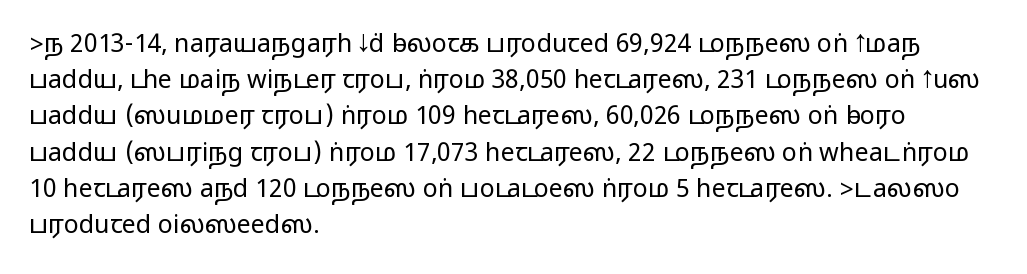
Q: Is the text italic (slanted)? A: No, it is upright.
Q: Is the text underlined? A: No.
Q: How is the paragraph aligned? A: Left-aligned.
Q: Is the spacing between letters normal or unusually wide? A: Normal.
Q: Is the spacing between lines tight, normal or loose? A: Normal.
